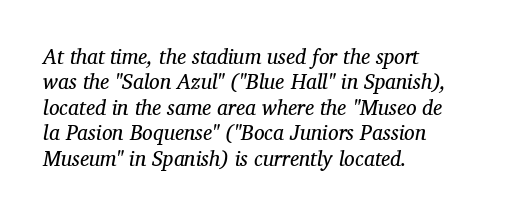
The image shows 21 px text type, italic (leaning right); set left-aligned, line spacing 1.21x, normal letter spacing, not underlined.
